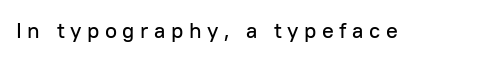
Q: Is the text italic (slanted)? A: No, it is upright.
Q: Is the text underlined? A: No.
Q: Is the spacing between letters normal or unusually wide? A: Unusually wide.
